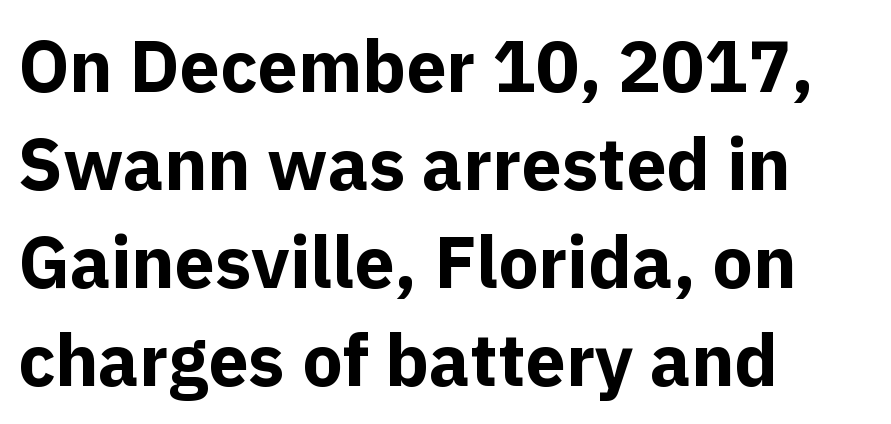
Q: Is the text bold? A: Yes.
Q: Is the text italic (slanted)? A: No, it is upright.
Q: Is the typeface a serif or a sans-serif typeface? A: Sans-serif.
Q: Is the text underlined? A: No.
Q: How is the paragraph aligned? A: Left-aligned.
Q: Is the spacing between letters normal or unusually wide? A: Normal.
Q: Is the spacing between lines tight, normal or loose? A: Normal.
Q: Width (condensed, normal, or wide)? A: Normal.
Q: x-height? A: Medium.
Q: Monospaced? A: No.
